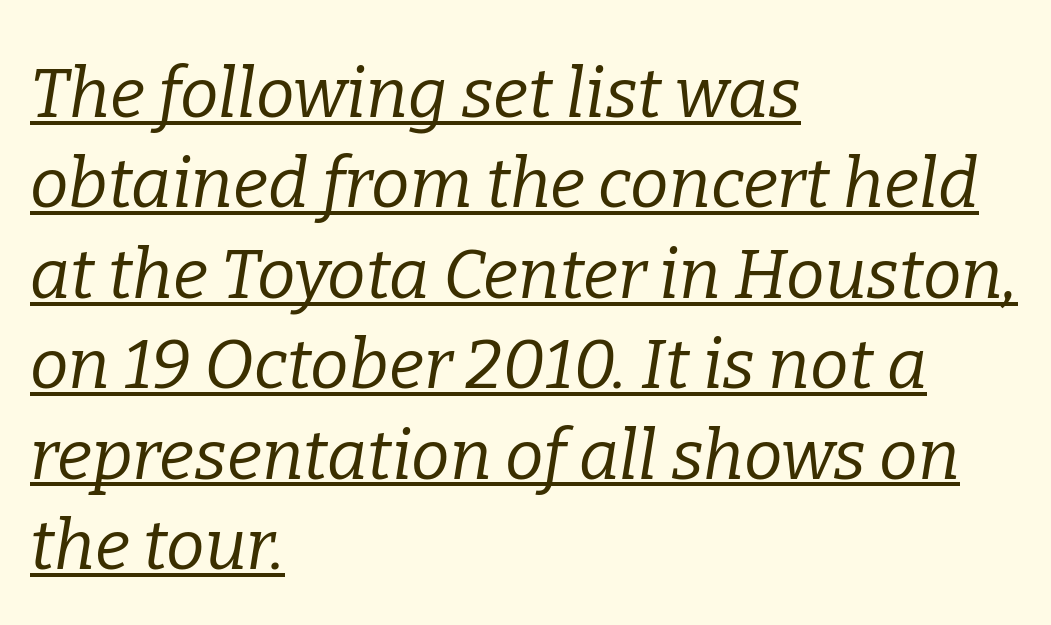
This is serif lettering, the kind often seen in printed books. Compared with typical paragraphs, the rows here are spaced about the same. This sample has the flowing, uneven cadence of proportional lettering. The typeface has the unassuming heft of standard copy or less. Words appear dense and cohesive because spacing is normal.
